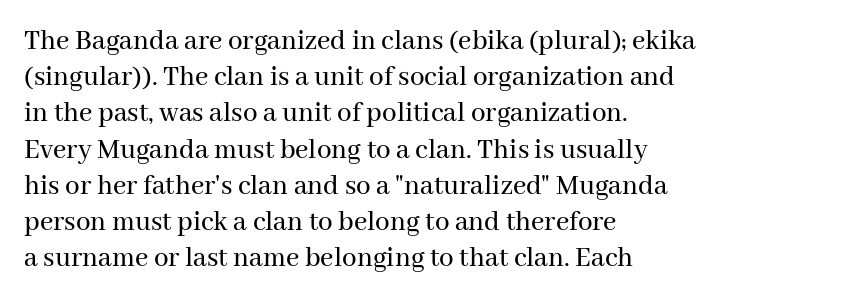
The image shows 29 px serif type, upright; set left-aligned, normal line spacing (1.25x), normal letter spacing, not underlined; medium stroke contrast and a medium x-height.
